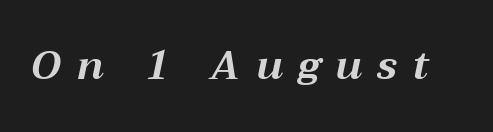
Q: Is the text bold? A: Yes.
Q: Is the text italic (slanted)? A: Yes, it leans right by about 12 degrees.
Q: Is the text underlined? A: No.
Q: Is the spacing between letters normal or unusually wide? A: Unusually wide.
Q: Width (condensed, normal, or wide)? A: Normal.
Q: Stroke contrast? A: Medium.
Q: x-height? A: Medium.
Q: Monospaced? A: No.
